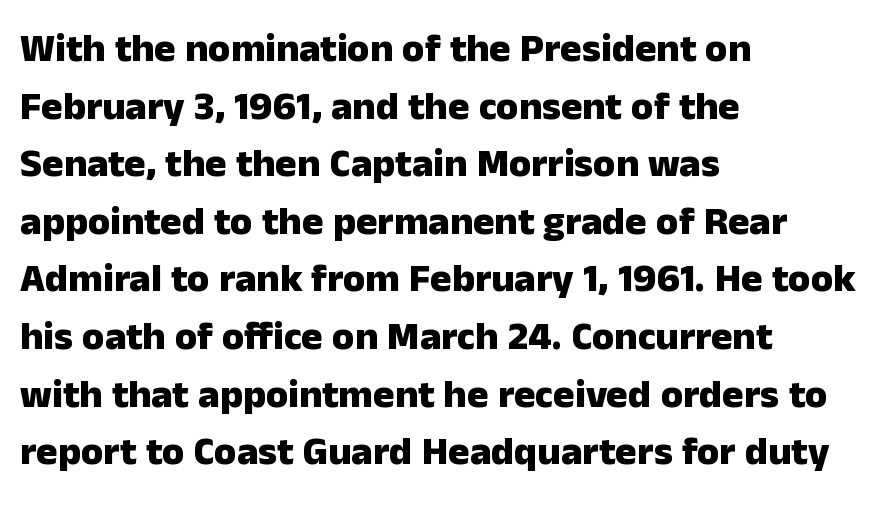
Do the characters align in a grid? No, the font is proportional. Left-aligned paragraph, ragged on the right. Tall strokes in this sample are plumb rather than angled. Any mark beneath the type? The region is blank. The designer left line spacing at the default. Check where the strokes stop: nothing finishes them off — pure sans.
